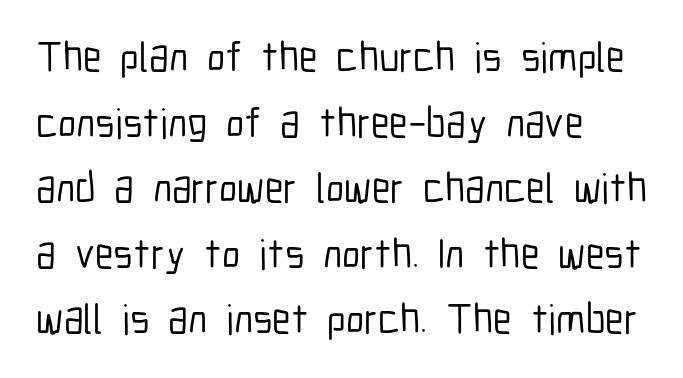
The image shows 42 px condensed sans-serif type, upright; set left-aligned, normal line spacing (1.56x), normal letter spacing, not underlined; low stroke contrast and a medium x-height.
